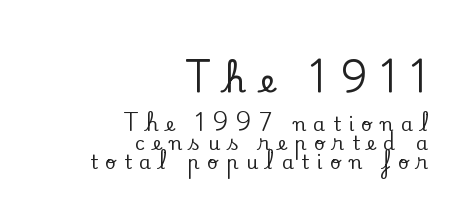
A clean baseline with only descenders dipping below it. Glyph-to-glyph distance is far greater than everyday printed text. Interline gaps are noticeably narrow in this sample. These lines are rendered in a variable-pitch font.
